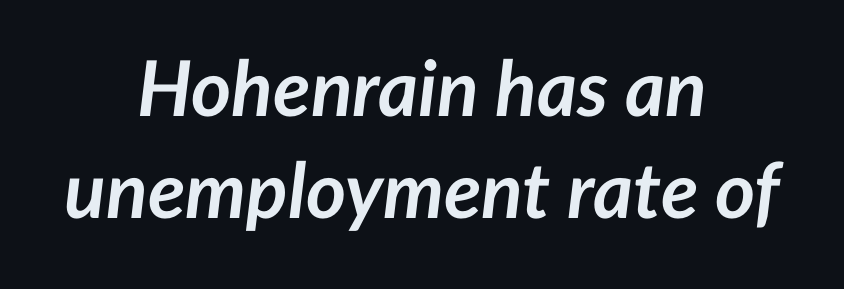
The image shows 77 px semibold type, italic (leaning right); set centered, normal line spacing (1.33x), normal letter spacing, not underlined; low stroke contrast and a medium x-height.
